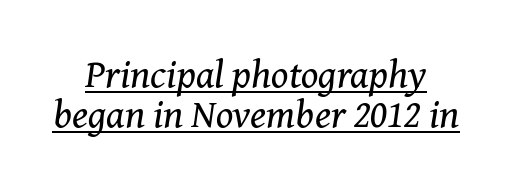
The image shows 40 px regular-weight serif type, italic (leaning right); set tight line spacing (0.99x), normal letter spacing, underlined; medium stroke contrast and a medium x-height.
